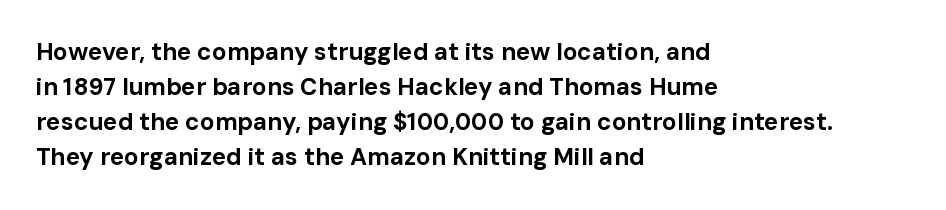
{"italic": "no", "bold": "yes", "underline": "no", "align": "left", "line_spacing": "normal", "line_spacing_ratio": 1.46, "letter_spacing": "normal", "letter_spacing_em": 0.0, "glyph_px": 24}
